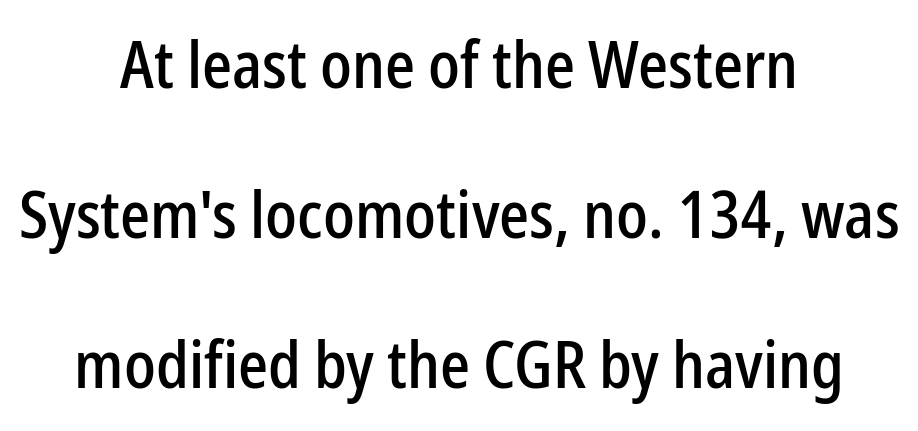
{"serif": "no", "italic": "no", "width": "condensed", "stroke_contrast": "low", "x_height": "medium", "monospaced": "no", "underline": "no", "align": "center", "line_spacing": "loose", "line_spacing_ratio": 2.27, "letter_spacing": "normal", "letter_spacing_em": 0.0, "glyph_px": 66}
